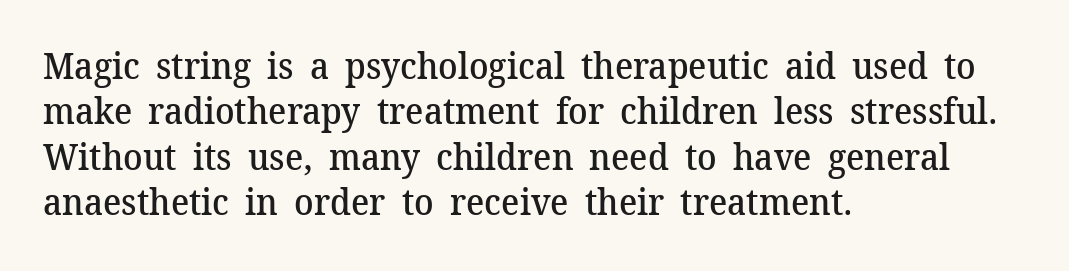
The image shows 36 px semibold serif type, upright; set left-aligned, normal line spacing (1.26x), normal letter spacing, not underlined; medium stroke contrast and a medium x-height.
